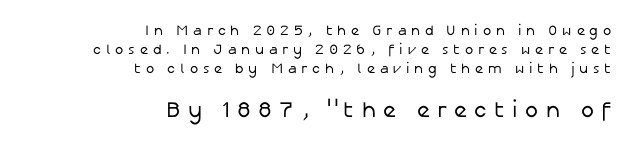
{"italic": "no", "bold": "no", "underline": "no", "align": "right", "line_spacing": "normal", "line_spacing_ratio": 1.37, "letter_spacing": "wide", "letter_spacing_em": 0.34, "larger_block": "second", "size_ratio": 1.57, "glyph_px": 22}
